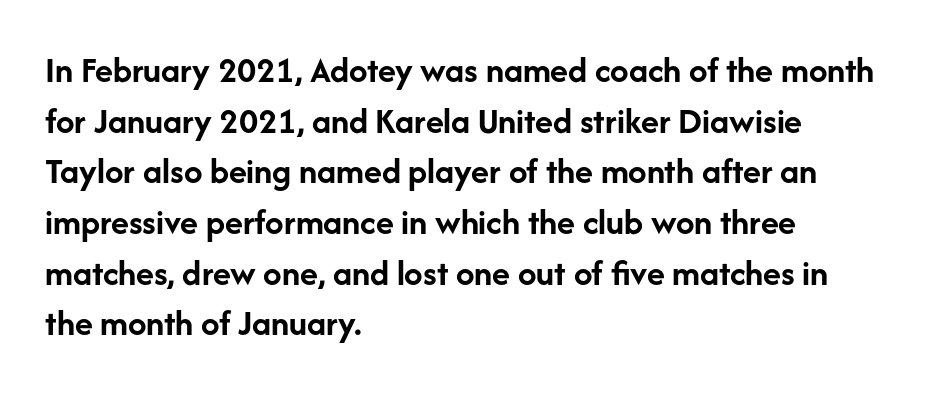
Q: Is the text bold? A: Yes.
Q: Is the text italic (slanted)? A: No, it is upright.
Q: Is the typeface a serif or a sans-serif typeface? A: Sans-serif.
Q: Is the text underlined? A: No.
Q: How is the paragraph aligned? A: Left-aligned.
Q: Is the spacing between letters normal or unusually wide? A: Normal.
Q: Is the spacing between lines tight, normal or loose? A: Normal.
Q: Width (condensed, normal, or wide)? A: Normal.
Q: Stroke contrast? A: Low.
Q: x-height? A: Medium.
Q: Monospaced? A: No.
